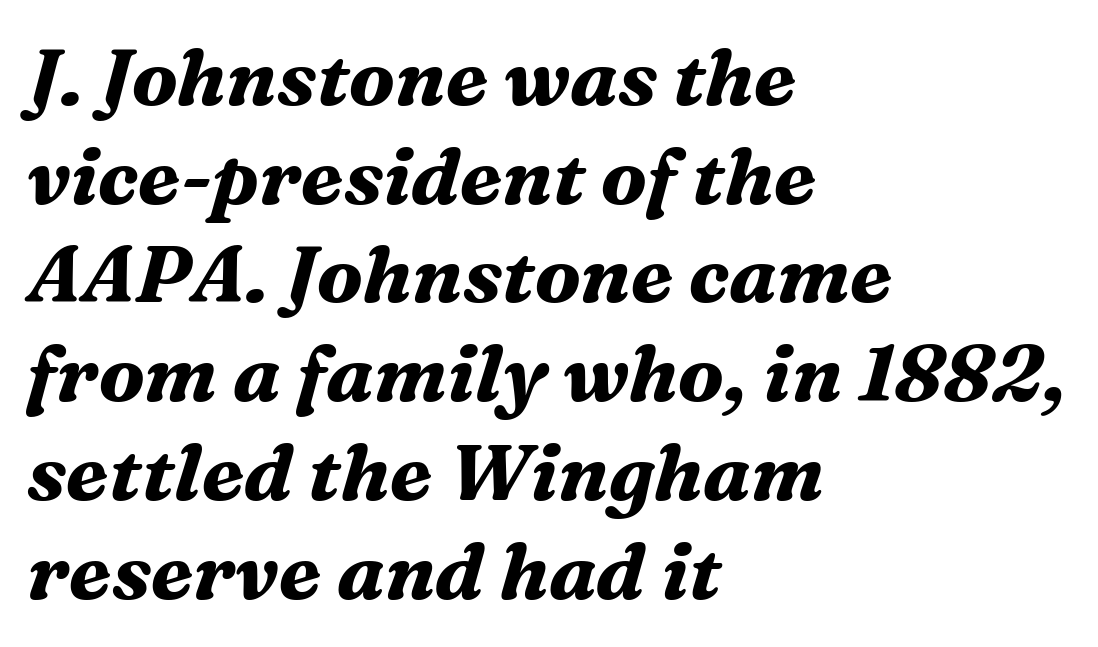
{"serif": "yes", "italic": "yes", "lean": "right", "slant_degrees": 16, "bold": "yes", "weight": "bold", "width": "normal", "stroke_contrast": "medium", "x_height": "medium", "monospaced": "no", "underline": "no", "align": "left", "line_spacing": "normal", "line_spacing_ratio": 1.25, "letter_spacing": "normal", "letter_spacing_em": 0.0, "glyph_px": 79}
